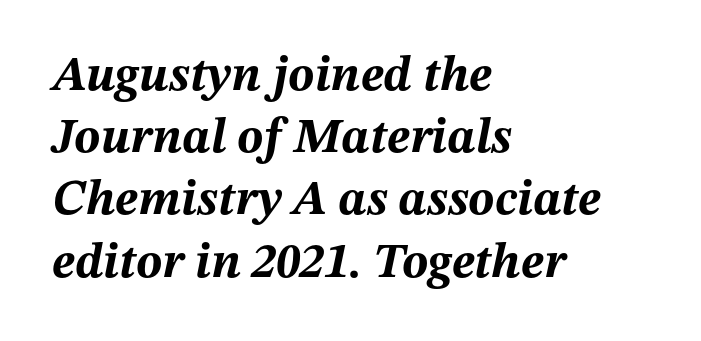
Q: Is the text bold? A: Yes.
Q: Is the text italic (slanted)? A: Yes, it leans right by about 12 degrees.
Q: Is the text underlined? A: No.
Q: How is the paragraph aligned? A: Left-aligned.
Q: Is the spacing between letters normal or unusually wide? A: Normal.
Q: Is the spacing between lines tight, normal or loose? A: Normal.
Q: Width (condensed, normal, or wide)? A: Normal.
Q: Stroke contrast? A: Medium.
Q: x-height? A: Medium.
Q: Monospaced? A: No.
